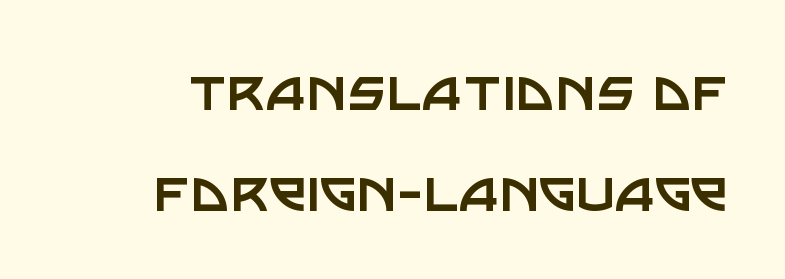
Q: Is the text bold? A: No.
Q: Is the text italic (slanted)? A: No, it is upright.
Q: Is the typeface a serif or a sans-serif typeface? A: Sans-serif.
Q: Is the text underlined? A: No.
Q: How is the paragraph aligned? A: Right-aligned.
Q: Is the spacing between letters normal or unusually wide? A: Normal.
Q: Is the spacing between lines tight, normal or loose? A: Normal.
Q: Width (condensed, normal, or wide)? A: Normal.
Q: Stroke contrast? A: Low.
Q: x-height? A: Large.
Q: Monospaced? A: No.
